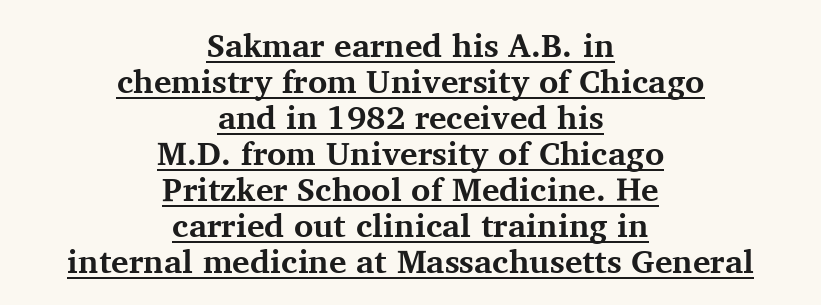
Q: Is the text bold? A: Yes.
Q: Is the text italic (slanted)? A: No, it is upright.
Q: Is the typeface a serif or a sans-serif typeface? A: Serif.
Q: Is the text underlined? A: Yes.
Q: How is the paragraph aligned? A: Centered.
Q: Is the spacing between letters normal or unusually wide? A: Normal.
Q: Is the spacing between lines tight, normal or loose? A: Tight.
Q: Width (condensed, normal, or wide)? A: Normal.
Q: Stroke contrast? A: Medium.
Q: x-height? A: Medium.
Q: Monospaced? A: No.
